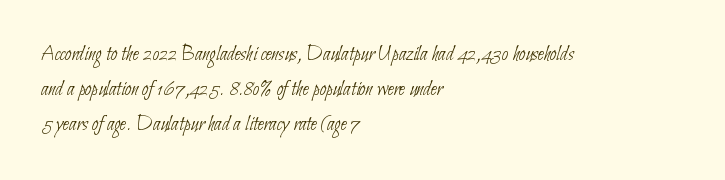
Unmarked baselines from the first word to the last. Line starts are locked; line ends wander. Stroke thickness stays within the range of a standard reading face or lighter. Does the leading feel generous? No, just average. Nobody touched the tracking dial on this one.
